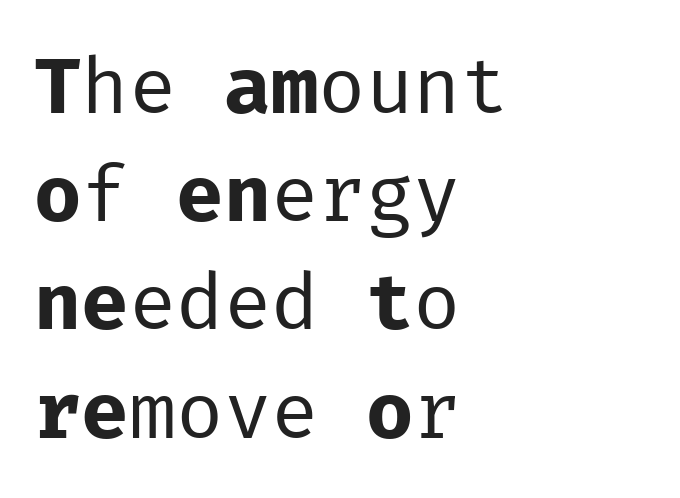
Q: Is the text bold? A: No.
Q: Is the text italic (slanted)? A: No, it is upright.
Q: Is the typeface a serif or a sans-serif typeface? A: Sans-serif.
Q: Is the text underlined? A: No.
Q: How is the paragraph aligned? A: Left-aligned.
Q: Is the spacing between letters normal or unusually wide? A: Normal.
Q: Is the spacing between lines tight, normal or loose? A: Normal.
Q: Width (condensed, normal, or wide)? A: Normal.
Q: Stroke contrast? A: Low.
Q: x-height? A: Medium.
Q: Monospaced? A: Yes.
